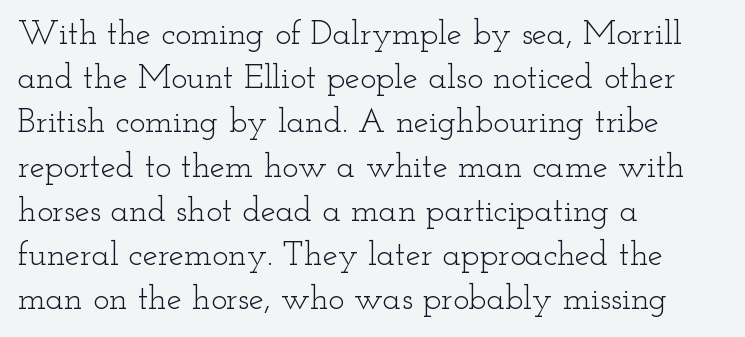
If you measured baseline to baseline, you'd find a middling distance. This sample has the flowing, uneven cadence of proportional lettering. Alignment: flush left. The strip under each line holds only bare page. What stands out about the letter spacing? Nothing — it is the standard amount. The axis of the letterforms is exactly vertical.
